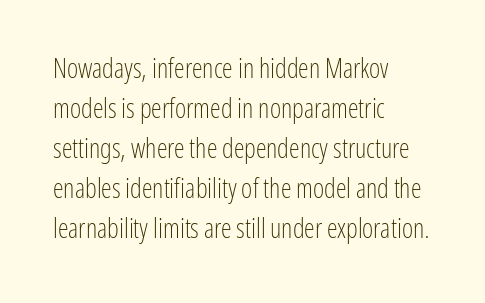
{"italic": "no", "bold": "no", "underline": "no", "align": "left", "line_spacing": "normal", "line_spacing_ratio": 1.48, "letter_spacing": "normal", "letter_spacing_em": 0.0, "glyph_px": 27}
